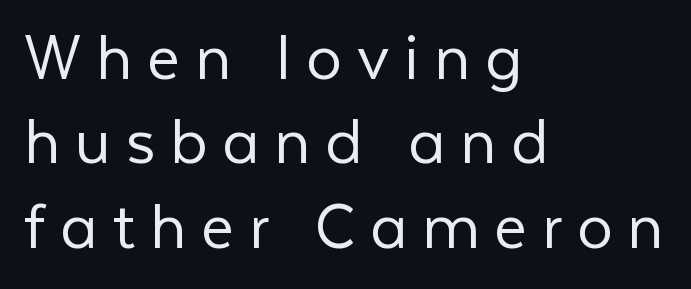
{"serif": "no", "italic": "no", "bold": "no", "weight": "light", "width": "normal", "stroke_contrast": "low", "x_height": "medium", "monospaced": "no", "underline": "no", "align": "left", "line_spacing_ratio": 1.19, "letter_spacing": "wide", "letter_spacing_em": 0.21, "glyph_px": 71}
